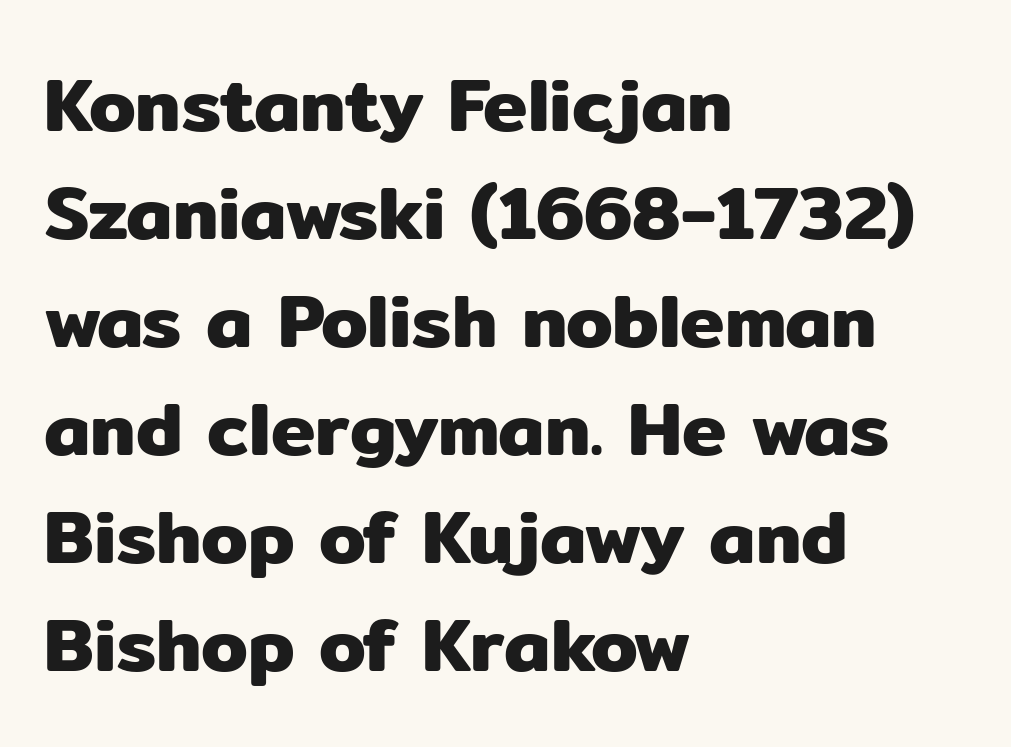
No feet cap the strokes, marking this as sans-serif type. The typography opts for an upright posture over an oblique one. The passage shown has conventional tracking throughout. One glance says typical: line gaps are just what's usual.
